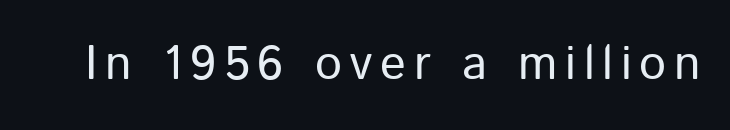
{"serif": "no", "italic": "no", "bold": "no", "weight": "regular", "width": "normal", "stroke_contrast": "low", "x_height": "medium", "monospaced": "no", "underline": "no", "glyph_px": 48}
